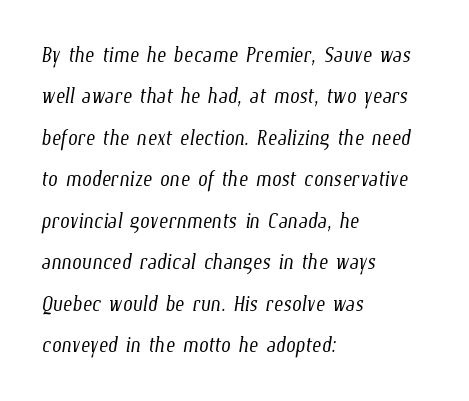
Q: Is the text bold? A: No.
Q: Is the text underlined? A: No.
Q: How is the paragraph aligned? A: Left-aligned.
Q: Is the spacing between letters normal or unusually wide? A: Normal.
Q: Is the spacing between lines tight, normal or loose? A: Normal.
Q: Width (condensed, normal, or wide)? A: Condensed.
Q: Stroke contrast? A: Low.
Q: x-height? A: Medium.
Q: Monospaced? A: No.
